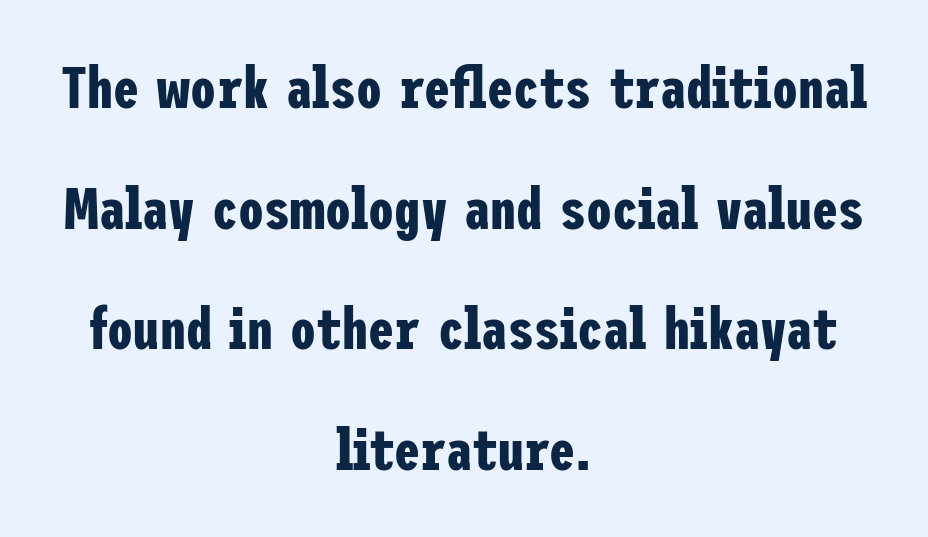
Q: Is the text bold? A: Yes.
Q: Is the text italic (slanted)? A: No, it is upright.
Q: Is the typeface a serif or a sans-serif typeface? A: Sans-serif.
Q: Is the text underlined? A: No.
Q: How is the paragraph aligned? A: Centered.
Q: Is the spacing between letters normal or unusually wide? A: Normal.
Q: Is the spacing between lines tight, normal or loose? A: Loose.
Q: Width (condensed, normal, or wide)? A: Condensed.
Q: Stroke contrast? A: Low.
Q: x-height? A: Medium.
